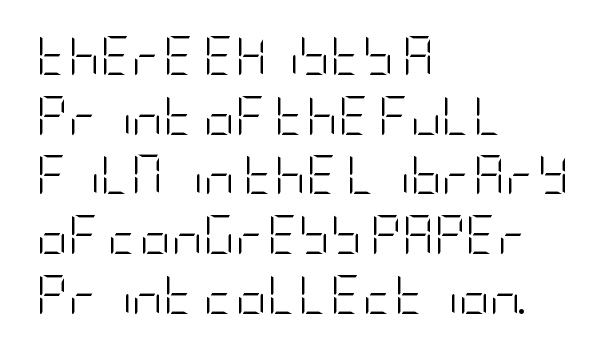
{"serif": "no", "italic": "no", "bold": "no", "weight": "light", "width": "condensed", "stroke_contrast": "low", "x_height": "large", "underline": "no", "align": "left", "line_spacing": "normal", "line_spacing_ratio": 1.53, "letter_spacing": "normal", "letter_spacing_em": 0.0, "glyph_px": 39}
